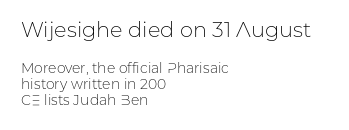
Q: Is the text bold? A: No.
Q: Is the text italic (slanted)? A: No, it is upright.
Q: Is the text underlined? A: No.
Q: How is the paragraph aligned? A: Left-aligned.
Q: Is the spacing between letters normal or unusually wide? A: Normal.
Q: Is the spacing between lines tight, normal or loose? A: Tight.
Q: Which block of text is set in a larger size, the first (top) or the second (bottom)? A: The first (top) one.
